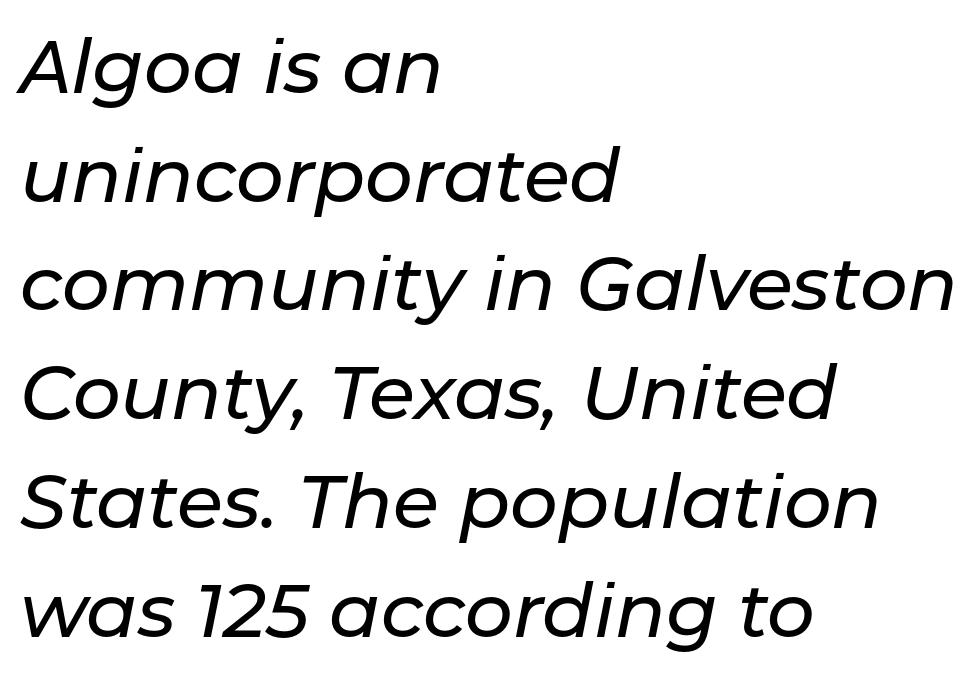
Looks like regular typesetting: each glyph gets only the width it needs. The area under the type is left untouched. The rows are spaced the way most documents space them. The passage is arranged the way most books set body copy — flush left. It's the slanting kind of type. Inter-character spacing is left at the font's built-in metrics.
